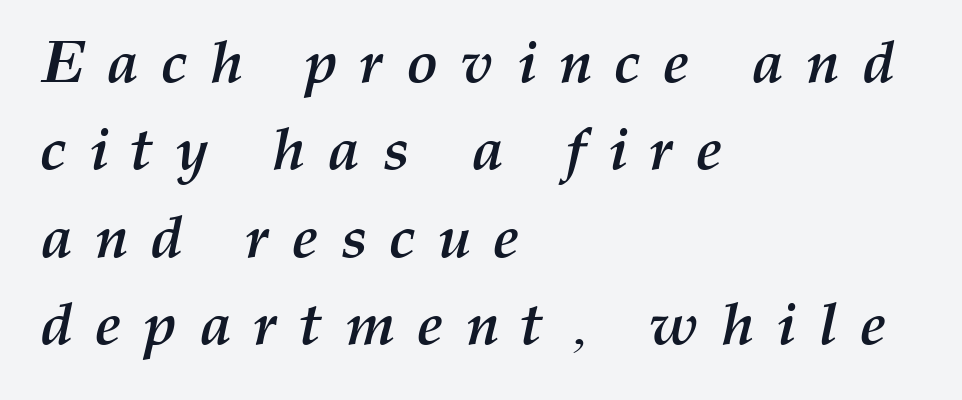
Q: Is the text bold? A: Yes.
Q: Is the text italic (slanted)? A: Yes, it leans right by about 12 degrees.
Q: Is the text underlined? A: No.
Q: How is the paragraph aligned? A: Left-aligned.
Q: Is the spacing between letters normal or unusually wide? A: Unusually wide.
Q: Is the spacing between lines tight, normal or loose? A: Normal.
Q: Width (condensed, normal, or wide)? A: Normal.
Q: Stroke contrast? A: Medium.
Q: x-height? A: Medium.
Q: Monospaced? A: No.
